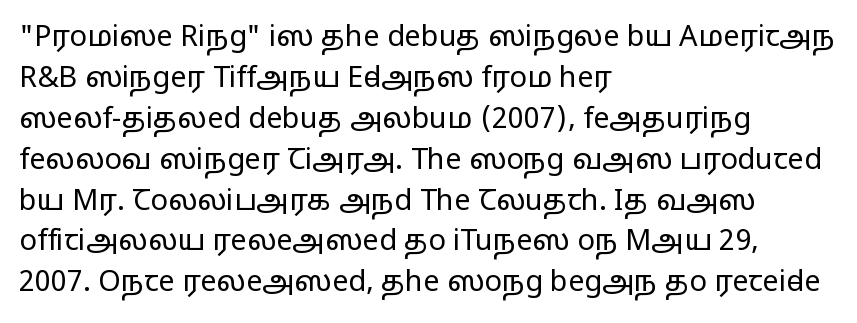
{"serif": "no", "italic": "no", "bold": "no", "weight": "regular", "width": "wide", "stroke_contrast": "low", "x_height": "medium", "monospaced": "no", "underline": "no", "align": "left", "line_spacing": "normal", "line_spacing_ratio": 1.41, "letter_spacing": "normal", "letter_spacing_em": 0.0, "glyph_px": 29}
